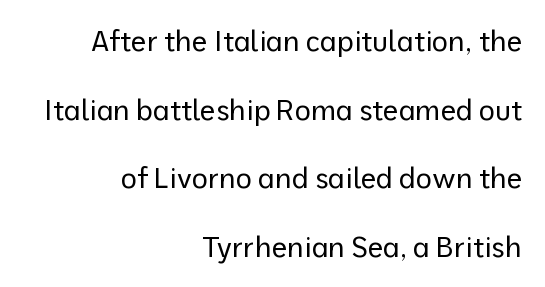
Where is the straight margin? On the right. Is the type heavy? It reads as light-to-regular instead. Nobody touched the tracking dial on this one. Anything drawn beneath the words? Only blank space.
